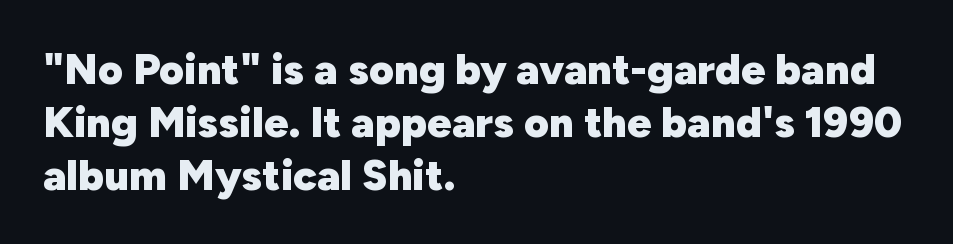
{"serif": "no", "italic": "no", "bold": "yes", "weight": "heavy", "width": "normal", "stroke_contrast": "low", "x_height": "medium", "monospaced": "no", "underline": "no", "align": "left", "line_spacing_ratio": 1.23, "letter_spacing": "normal", "letter_spacing_em": 0.0, "glyph_px": 43}
